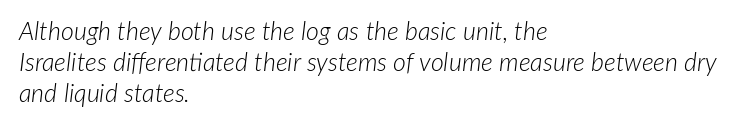
The image shows 25 px text type, italic (leaning right); set left-aligned, line spacing 1.24x, normal letter spacing, not underlined.
